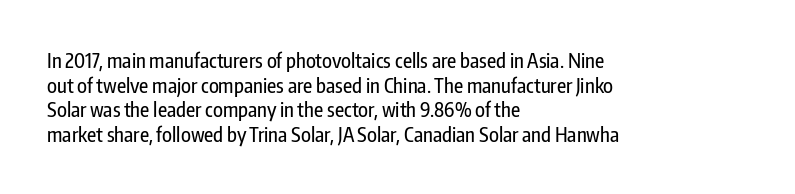
{"italic": "no", "underline": "no", "align": "left", "line_spacing_ratio": 1.23, "letter_spacing": "normal", "letter_spacing_em": 0.0, "glyph_px": 20}
